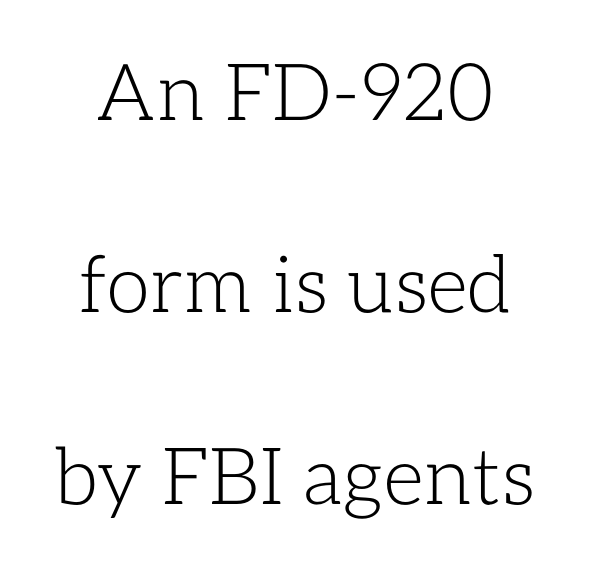
Q: Is the text bold? A: No.
Q: Is the text italic (slanted)? A: No, it is upright.
Q: Is the text underlined? A: No.
Q: Is the spacing between letters normal or unusually wide? A: Normal.
Q: Is the spacing between lines tight, normal or loose? A: Loose.
Q: Width (condensed, normal, or wide)? A: Normal.
Q: Stroke contrast? A: Low.
Q: x-height? A: Medium.
Q: Monospaced? A: No.
